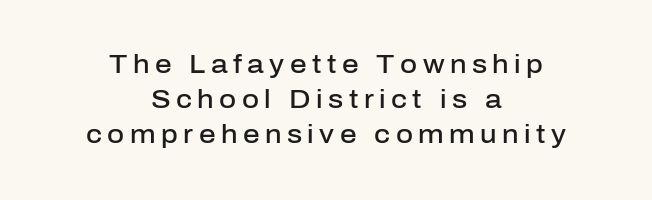
The image shows 26 px text type, upright; set centered, normal line spacing (1.35x), unusually wide letter spacing (+0.21 em), not underlined.
